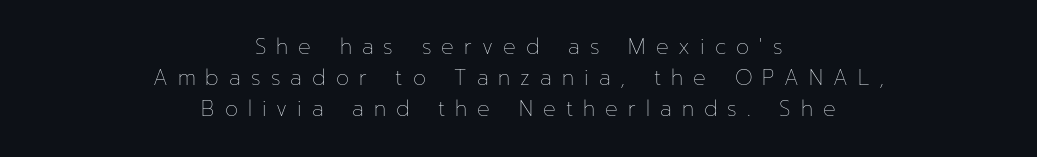
{"italic": "no", "bold": "no", "underline": "no", "align": "center", "line_spacing": "normal", "line_spacing_ratio": 1.48, "letter_spacing": "wide", "letter_spacing_em": 0.48, "glyph_px": 21}
